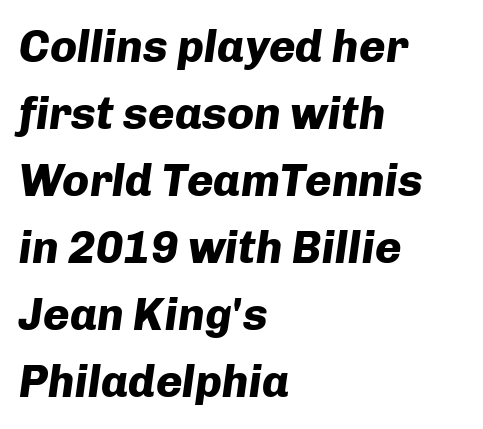
The image shows 45 px heavy type, italic (leaning right); set left-aligned, normal line spacing (1.49x), normal letter spacing, not underlined; low stroke contrast and a medium x-height.
